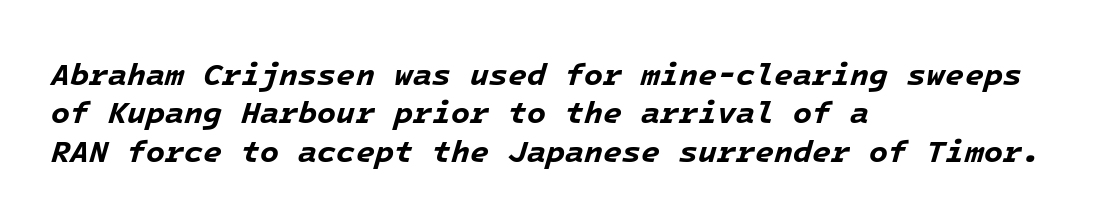
The image shows 31 px bold type, italic (leaning right), monospaced; set left-aligned, line spacing 1.24x, normal letter spacing, not underlined; low stroke contrast and a medium x-height.
